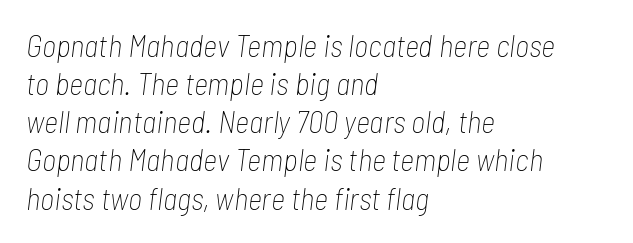
The image shows 31 px thin, condensed type, italic (leaning right); set left-aligned, line spacing 1.23x, normal letter spacing, not underlined; low stroke contrast and a medium x-height.
